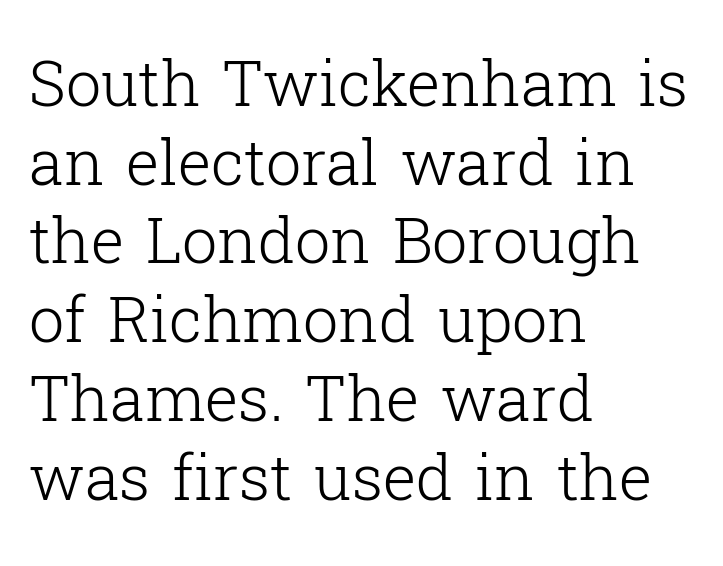
Q: Is the text bold? A: No.
Q: Is the text italic (slanted)? A: No, it is upright.
Q: Is the typeface a serif or a sans-serif typeface? A: Serif.
Q: Is the text underlined? A: No.
Q: How is the paragraph aligned? A: Left-aligned.
Q: Is the spacing between letters normal or unusually wide? A: Normal.
Q: Is the spacing between lines tight, normal or loose? A: Normal.
Q: Width (condensed, normal, or wide)? A: Normal.
Q: Stroke contrast? A: Low.
Q: x-height? A: Medium.
Q: Monospaced? A: No.
